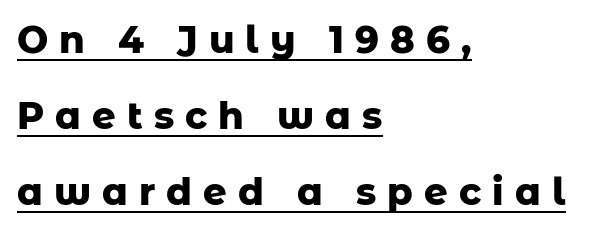
Nope, no serifs anywhere on these letters. The lines in this sample share a left origin and differ only in where they stop. Loose tracking; the words dissolve into strings of separated letters. The specimen reads as upright at a glance.
